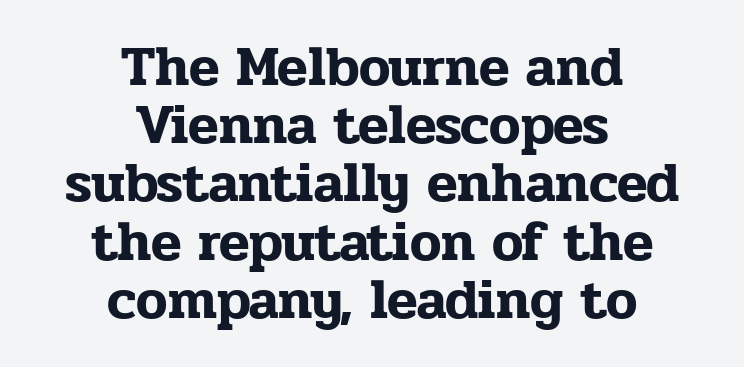
Note: serifs present on the glyphs. Letters rest on an invisible, unmarked baseline. You could not count columns in this text — the font is proportionally spaced. If you measured baseline to baseline, you'd find a short distance. The rendering keeps characters at their native spacing.
